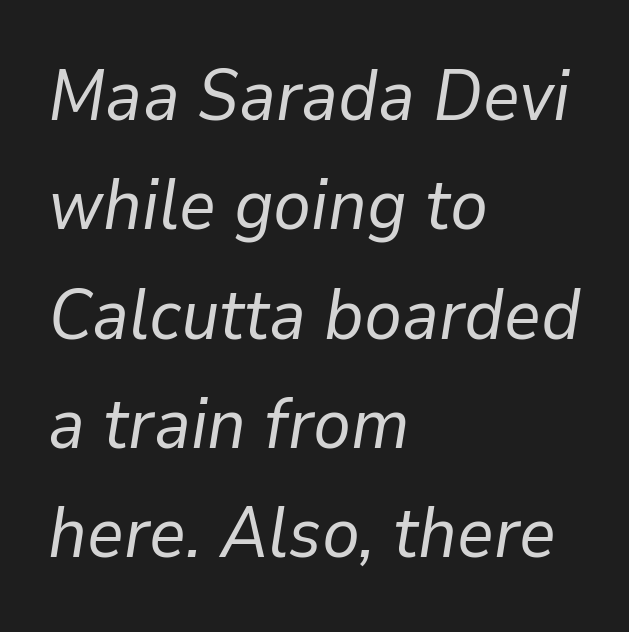
Q: Is the text bold? A: No.
Q: Is the text italic (slanted)? A: Yes, it leans right by about 9 degrees.
Q: Is the text underlined? A: No.
Q: How is the paragraph aligned? A: Left-aligned.
Q: Is the spacing between letters normal or unusually wide? A: Normal.
Q: Is the spacing between lines tight, normal or loose? A: Normal.
Q: Width (condensed, normal, or wide)? A: Normal.
Q: Stroke contrast? A: Low.
Q: x-height? A: Medium.
Q: Monospaced? A: No.
